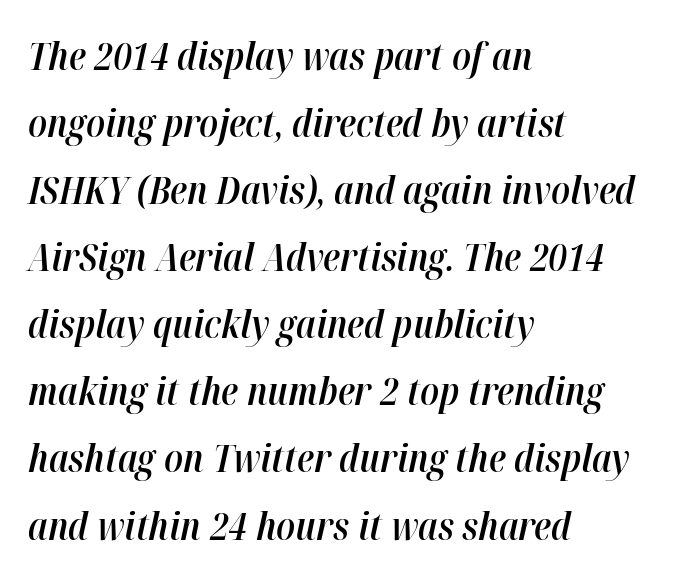
The image shows 39 px semibold, condensed type, italic (leaning right); set left-aligned, line spacing 1.72x, normal letter spacing, not underlined; high stroke contrast and a medium x-height.
